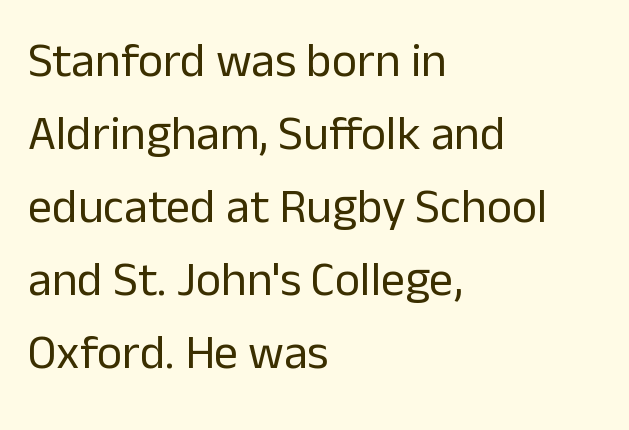
The image shows 48 px regular-weight sans-serif type, upright; set left-aligned, normal line spacing (1.52x), normal letter spacing, not underlined; low stroke contrast and a medium x-height.
